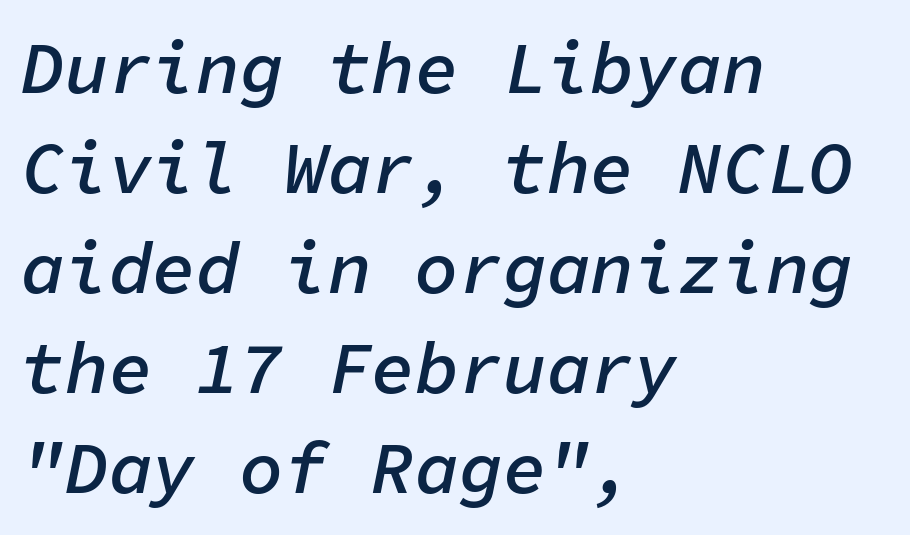
Underline: absent. Slightly chunky letters — semibold, I'd say, not full bold. Does the copy run flush right? No — it runs flush left. In terms of leading, this rendering sits right in the middle. Between one letter and the next there's only the usual sliver of space. Fixed-width glyphs throughout — classic coding-font behaviour.
